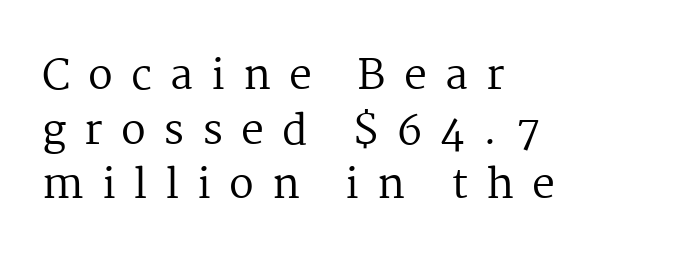
Rule under the text: the space is simply empty. Do the characters align in a grid? No, the font is proportional. The strokes carry an ordinary text weight at most. Does the copy run flush right? No — it runs flush left. Rows of type keep a routine distance in the vertical direction. Tracking here is generous; glyphs stand well apart from one another.
